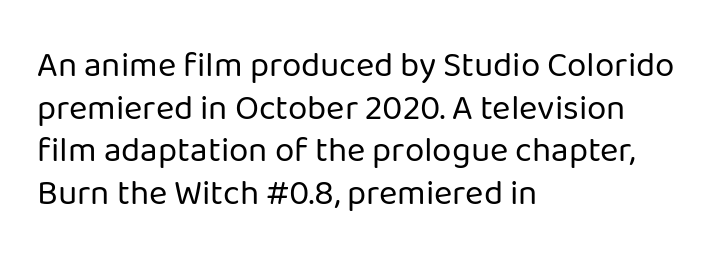
{"serif": "no", "italic": "no", "bold": "no", "weight": "regular", "width": "normal", "stroke_contrast": "low", "x_height": "medium", "monospaced": "no", "underline": "no", "align": "left", "line_spacing_ratio": 1.22, "letter_spacing": "normal", "letter_spacing_em": 0.0, "glyph_px": 35}
